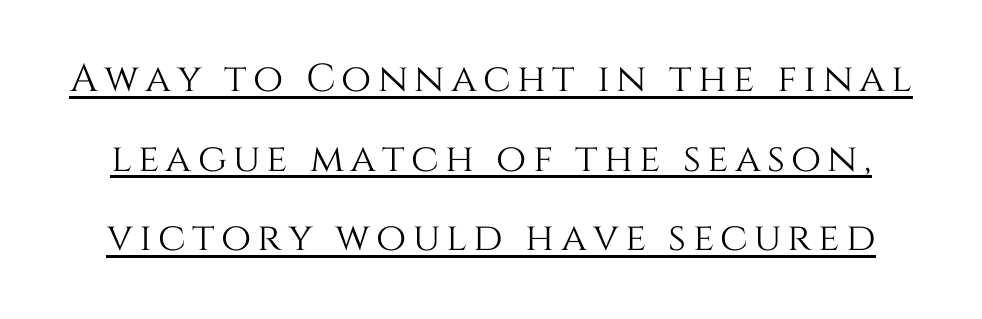
The image shows 39 px text type, upright; set loose line spacing (2.04x), underlined; medium stroke contrast and a large x-height.
